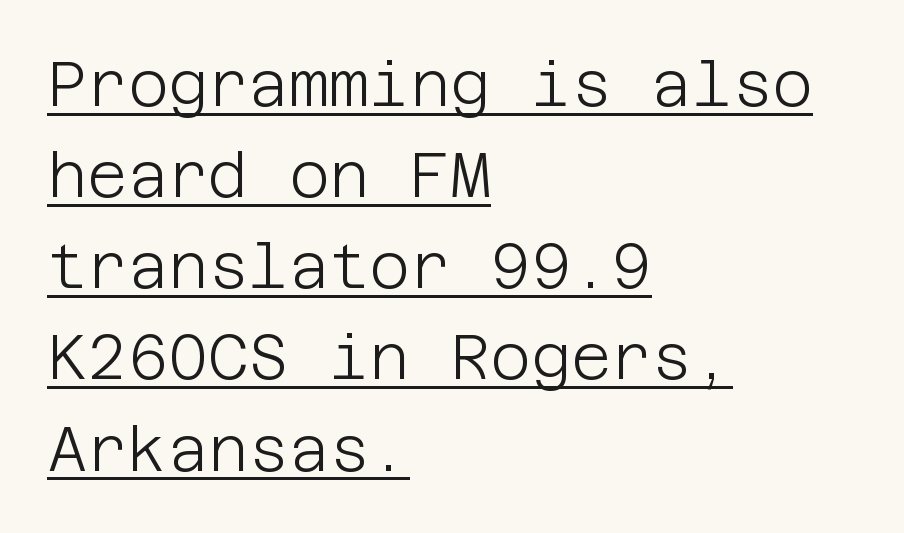
Is there an underline? Yes — a line sits under the letters. Honestly, the row spacing looks completely unremarkable. The text was rendered using a sans face with plain stroke endings. This sample uses plain, unmodified letter spacing. Vertical strokes here are truly vertical.
